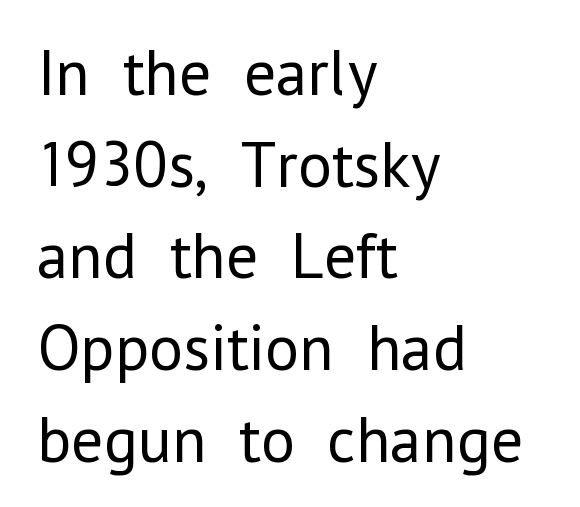
The image shows 65 px regular-weight sans-serif type, upright; set left-aligned, normal line spacing (1.41x), normal letter spacing, not underlined; low stroke contrast and a medium x-height.
